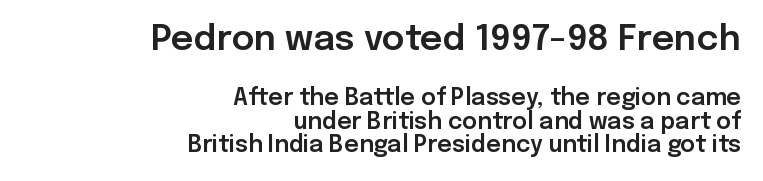
{"serif": "no", "italic": "no", "width": "normal", "stroke_contrast": "low", "x_height": "medium", "monospaced": "no", "underline": "no", "align": "right", "line_spacing": "tight", "line_spacing_ratio": 1.03, "letter_spacing": "normal", "letter_spacing_em": 0.0, "larger_block": "first", "size_ratio": 1.52, "glyph_px": 35}
